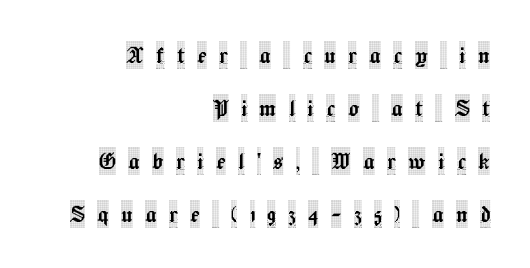
Q: Is the text italic (slanted)? A: No, it is upright.
Q: Is the typeface a serif or a sans-serif typeface? A: Serif.
Q: Is the text underlined? A: No.
Q: How is the paragraph aligned? A: Right-aligned.
Q: Is the spacing between letters normal or unusually wide? A: Unusually wide.
Q: Width (condensed, normal, or wide)? A: Condensed.
Q: x-height? A: Large.
Q: Monospaced? A: No.
